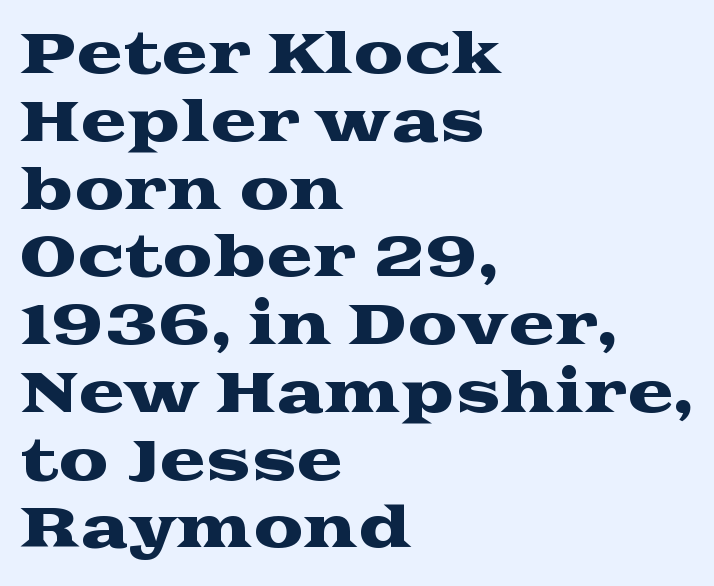
Students, note that the glyphs here touch the page at normal intervals. Little horizontal feet cap the strokes, marking this as serif type. Honestly, there is no underline to notice here at all. Compared with a centered layout, this one pins lines to the left instead. Character widths vary here, with narrow letters taking less room than wide ones. The typography opts for an upright posture over an oblique one.
